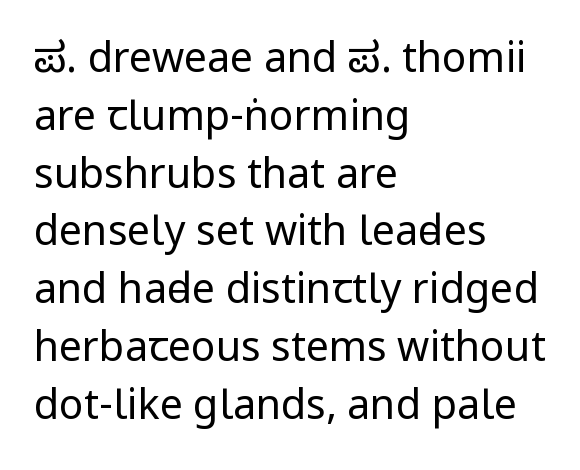
Q: Is the text bold? A: No.
Q: Is the text italic (slanted)? A: No, it is upright.
Q: Is the typeface a serif or a sans-serif typeface? A: Sans-serif.
Q: Is the text underlined? A: No.
Q: How is the paragraph aligned? A: Left-aligned.
Q: Is the spacing between letters normal or unusually wide? A: Normal.
Q: Is the spacing between lines tight, normal or loose? A: Normal.
Q: Width (condensed, normal, or wide)? A: Condensed.
Q: Stroke contrast? A: Low.
Q: x-height? A: Large.
Q: Monospaced? A: No.
